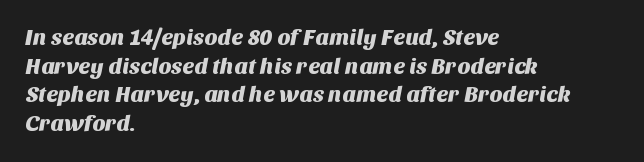
The image shows 22 px text type; set left-aligned, normal line spacing (1.3x), normal letter spacing, not underlined.
